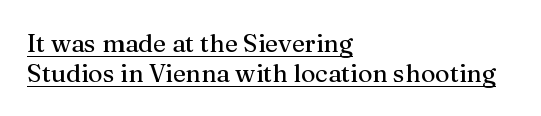
The image shows 25 px text type, upright; set left-aligned, line spacing 1.2x, normal letter spacing, underlined.
